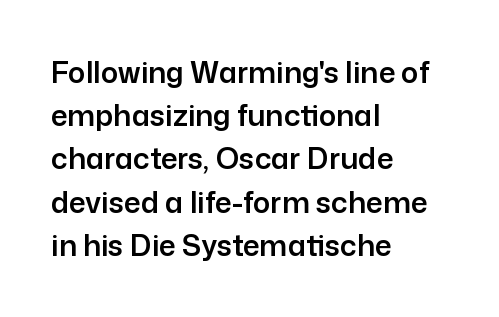
The image shows 29 px sans-serif type, upright; set left-aligned, normal line spacing (1.49x), normal letter spacing, not underlined; low stroke contrast and a medium x-height.
